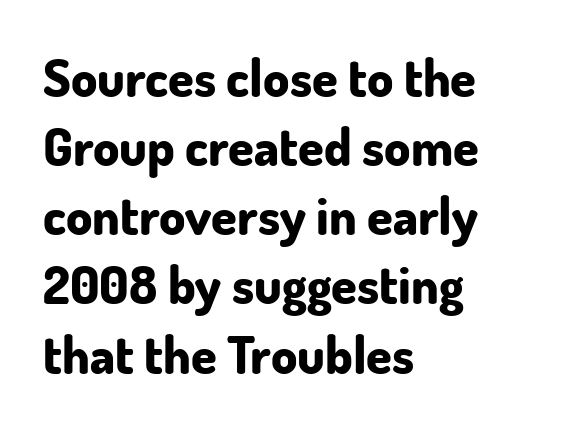
The type is set solid horizontally, with unmodified tracking. Looks like regular typesetting: each glyph gets only the width it needs. As a designer I'd log this as weight 700, bold. The paragraph shown leans on its left margin. Underline: absent.
